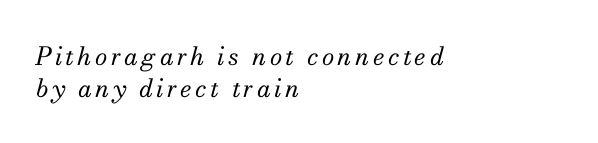
{"italic": "yes", "lean": "right", "slant_degrees": 13, "bold": "no", "underline": "no", "align": "left", "line_spacing": "normal", "line_spacing_ratio": 1.27, "glyph_px": 25}
